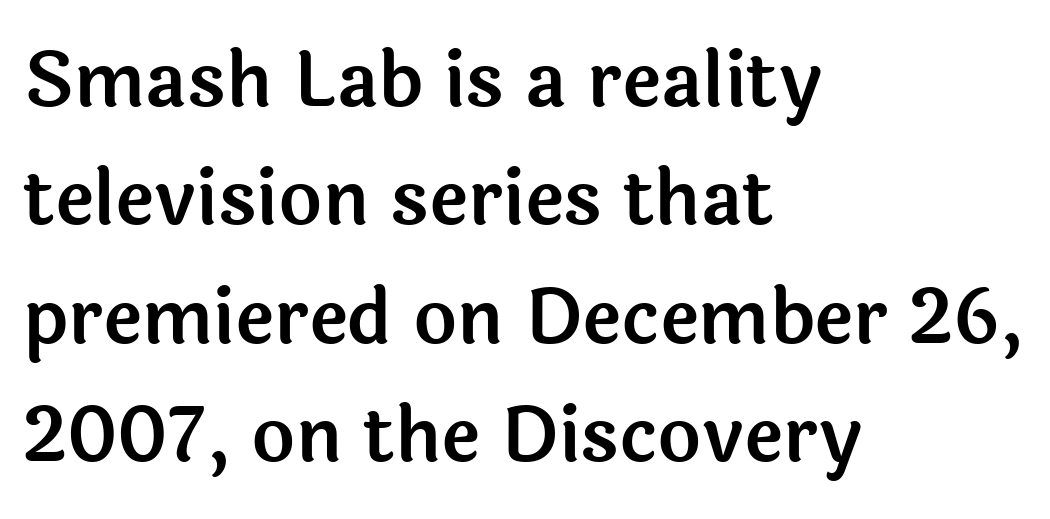
The image shows 75 px sans-serif type, upright; set left-aligned, normal line spacing (1.58x), normal letter spacing, not underlined; a medium x-height.
